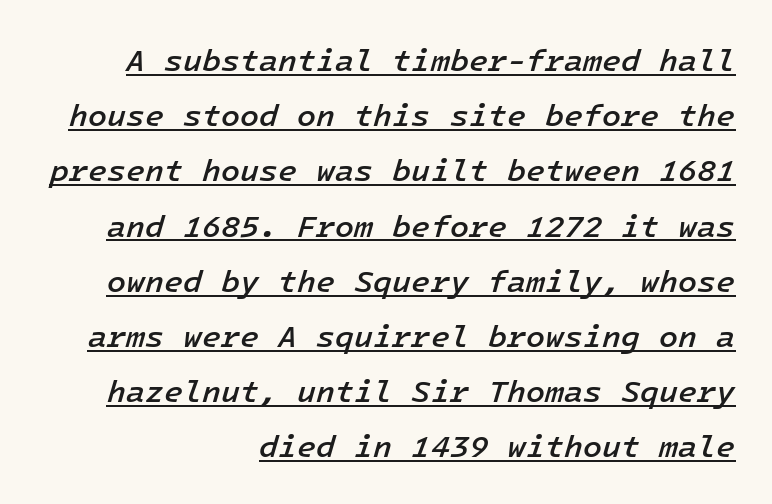
Short note: letters normally spaced. These lines stack with their right ends in a neat column. The characters look somewhat weighty, a semibold short of true bold. What decoration does the sample have? An underline.
